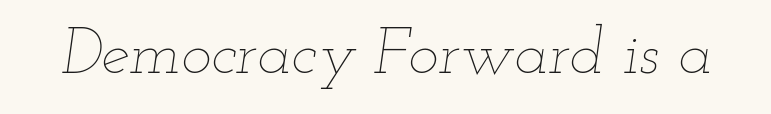
Tall strokes in this sample are angled rather than plumb. What stands out about the letter spacing? Nothing — it is the standard amount. Is this a fixed-width face? No — the glyphs have proportional, varying widths. Weight: not bold — regular or lighter.
